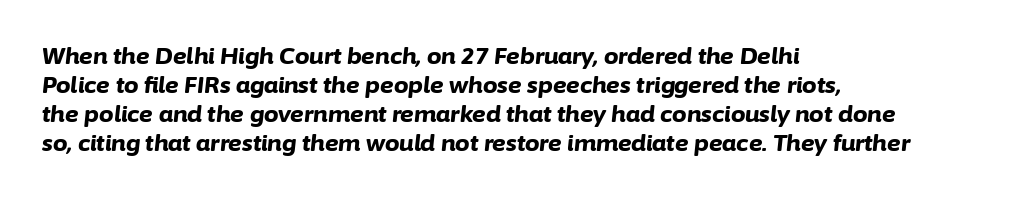
{"italic": "yes", "lean": "right", "slant_degrees": 6, "bold": "yes", "underline": "no", "align": "left", "line_spacing": "normal", "line_spacing_ratio": 1.26, "letter_spacing": "normal", "letter_spacing_em": 0.0, "glyph_px": 23}
